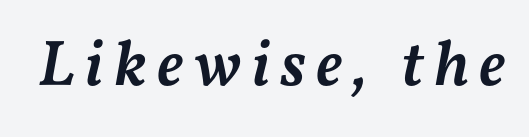
Spacing verdict: proportional, widths tailored to each character. Any mark beneath the type? The region is blank. Quick note: italic. Moderately thickened strokes mark this as semibold type.
